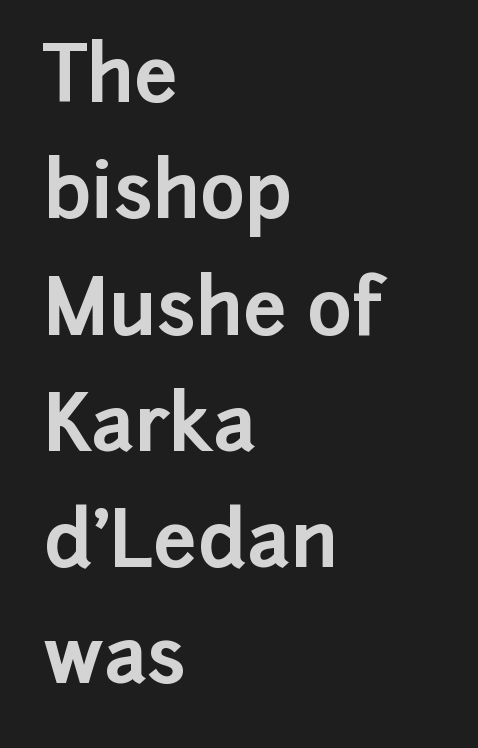
Q: Is the text bold? A: Yes.
Q: Is the text italic (slanted)? A: No, it is upright.
Q: Is the typeface a serif or a sans-serif typeface? A: Sans-serif.
Q: Is the text underlined? A: No.
Q: How is the paragraph aligned? A: Left-aligned.
Q: Is the spacing between letters normal or unusually wide? A: Normal.
Q: Is the spacing between lines tight, normal or loose? A: Normal.
Q: Width (condensed, normal, or wide)? A: Normal.
Q: Stroke contrast? A: Low.
Q: x-height? A: Medium.
Q: Monospaced? A: No.
